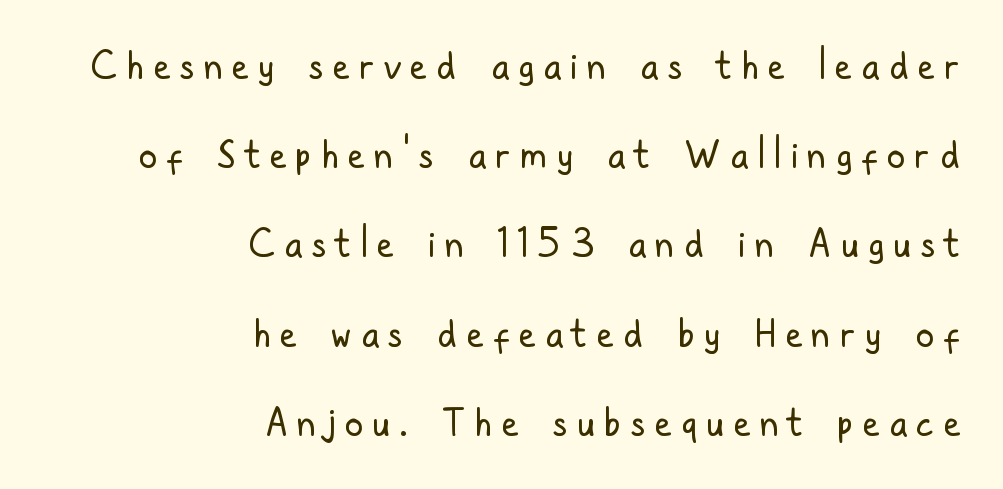
Q: Is the text bold? A: No.
Q: Is the text italic (slanted)? A: No, it is upright.
Q: Is the typeface a serif or a sans-serif typeface? A: Sans-serif.
Q: Is the text underlined? A: No.
Q: How is the paragraph aligned? A: Right-aligned.
Q: Is the spacing between letters normal or unusually wide? A: Unusually wide.
Q: Is the spacing between lines tight, normal or loose? A: Loose.
Q: Width (condensed, normal, or wide)? A: Condensed.
Q: Stroke contrast? A: Low.
Q: x-height? A: Medium.
Q: Monospaced? A: No.
